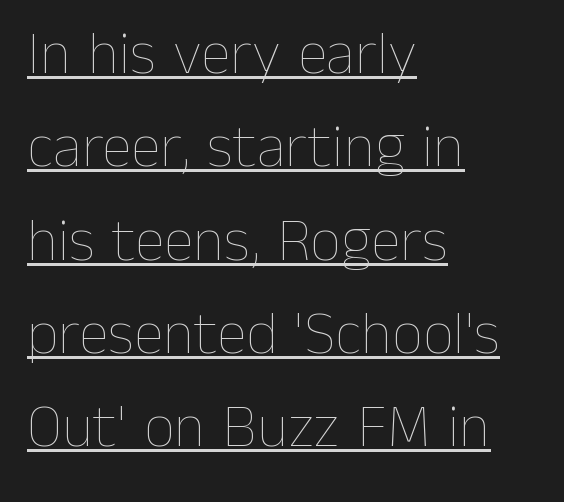
{"italic": "no", "bold": "no", "weight": "thin", "width": "normal", "stroke_contrast": "low", "x_height": "medium", "monospaced": "no", "underline": "yes", "align": "left", "line_spacing": "normal", "line_spacing_ratio": 1.53, "letter_spacing": "normal", "letter_spacing_em": 0.0, "glyph_px": 61}
